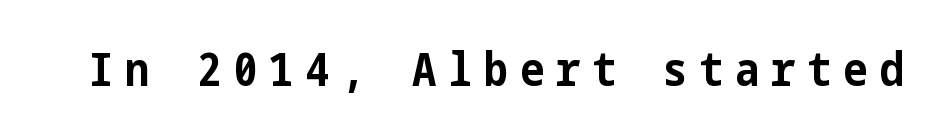
Q: Is the text bold? A: Yes.
Q: Is the text italic (slanted)? A: No, it is upright.
Q: Is the typeface a serif or a sans-serif typeface? A: Sans-serif.
Q: Is the text underlined? A: No.
Q: Is the spacing between letters normal or unusually wide? A: Unusually wide.
Q: Width (condensed, normal, or wide)? A: Condensed.
Q: Stroke contrast? A: Low.
Q: x-height? A: Medium.
